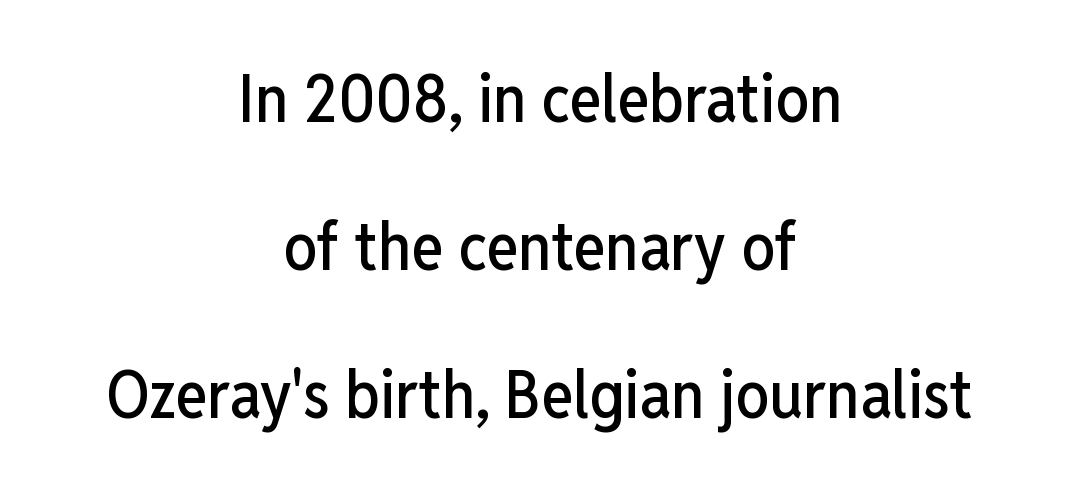
{"serif": "no", "italic": "no", "width": "condensed", "stroke_contrast": "low", "x_height": "medium", "monospaced": "no", "underline": "no", "align": "center", "line_spacing": "loose", "line_spacing_ratio": 2.21, "letter_spacing": "normal", "letter_spacing_em": 0.0, "glyph_px": 67}
